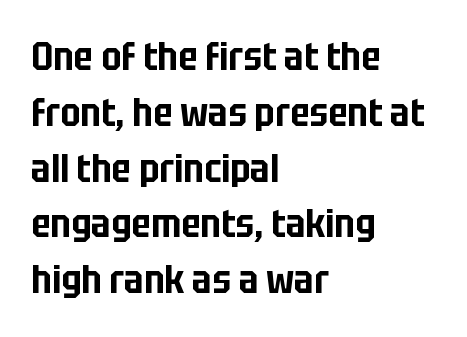
{"serif": "no", "italic": "no", "width": "condensed", "stroke_contrast": "low", "x_height": "large", "monospaced": "no", "underline": "no", "align": "left", "line_spacing": "normal", "line_spacing_ratio": 1.43, "letter_spacing": "normal", "letter_spacing_em": 0.0, "glyph_px": 39}
